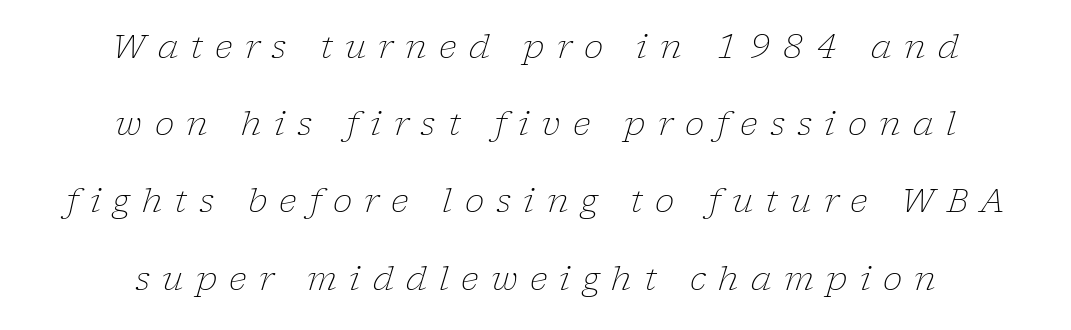
{"serif": "yes", "italic": "yes", "lean": "right", "slant_degrees": 17, "bold": "no", "weight": "light", "width": "normal", "stroke_contrast": "low", "x_height": "medium", "monospaced": "no", "underline": "no", "align": "center", "line_spacing": "loose", "line_spacing_ratio": 2.34, "letter_spacing": "wide", "letter_spacing_em": 0.37, "glyph_px": 33}
